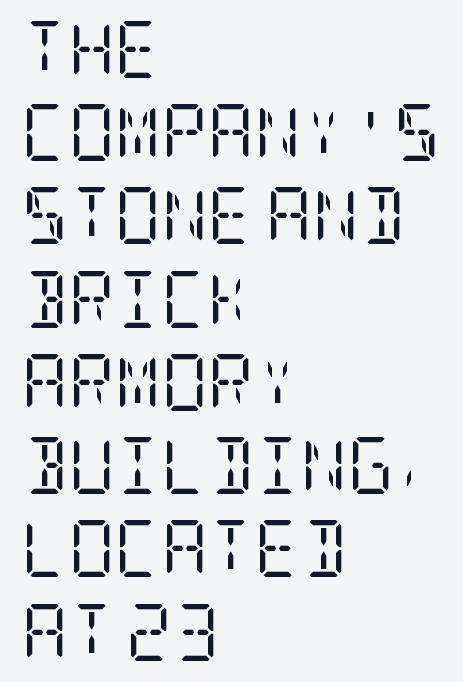
Q: Is the text bold? A: No.
Q: Is the text italic (slanted)? A: No, it is upright.
Q: Is the typeface a serif or a sans-serif typeface? A: Serif.
Q: Is the text underlined? A: No.
Q: How is the paragraph aligned? A: Left-aligned.
Q: Is the spacing between letters normal or unusually wide? A: Normal.
Q: Is the spacing between lines tight, normal or loose? A: Normal.
Q: Width (condensed, normal, or wide)? A: Condensed.
Q: Stroke contrast? A: Low.
Q: x-height? A: Large.
